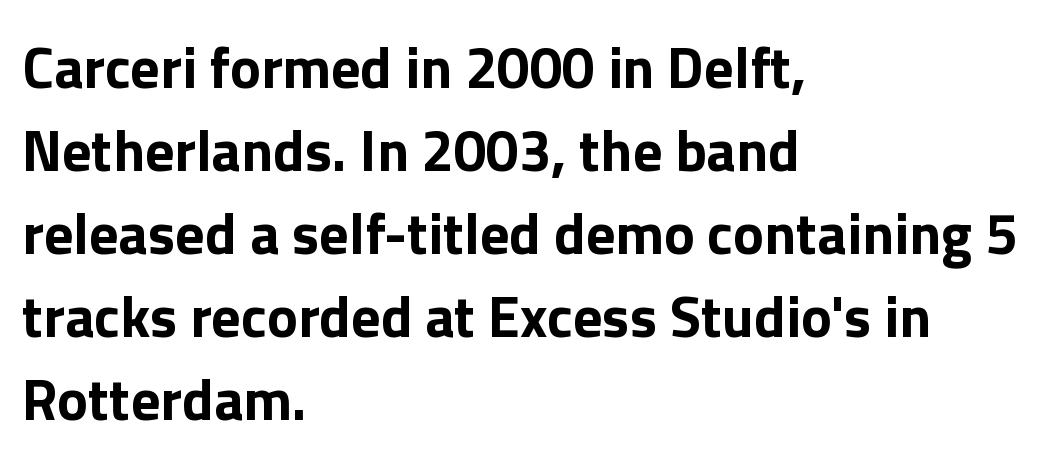
Q: Is the text bold? A: Yes.
Q: Is the text italic (slanted)? A: No, it is upright.
Q: Is the typeface a serif or a sans-serif typeface? A: Sans-serif.
Q: Is the text underlined? A: No.
Q: How is the paragraph aligned? A: Left-aligned.
Q: Is the spacing between letters normal or unusually wide? A: Normal.
Q: Is the spacing between lines tight, normal or loose? A: Normal.
Q: Width (condensed, normal, or wide)? A: Normal.
Q: Stroke contrast? A: Low.
Q: x-height? A: Medium.
Q: Monospaced? A: No.
